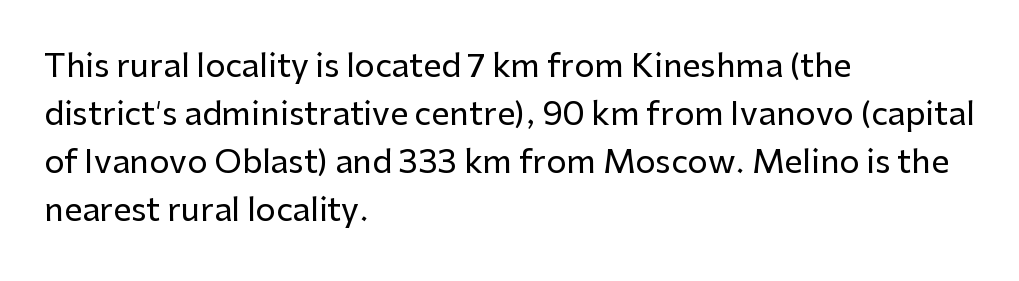
The image shows 32 px sans-serif type, upright; set left-aligned, normal line spacing (1.5x), normal letter spacing, not underlined; low stroke contrast and a medium x-height.
